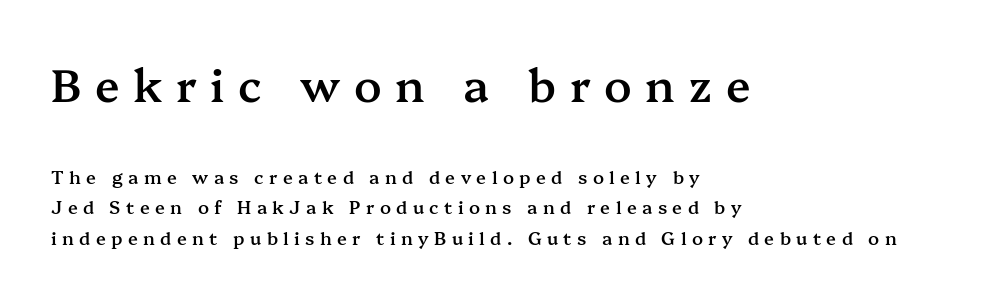
{"serif": "yes", "italic": "no", "bold": "semi", "weight": "semibold", "width": "normal", "stroke_contrast": "medium", "x_height": "medium", "monospaced": "no", "underline": "no", "align": "left", "line_spacing": "normal", "line_spacing_ratio": 1.69, "letter_spacing": "wide", "letter_spacing_em": 0.3, "larger_block": "first", "size_ratio": 2.5, "glyph_px": 45}
